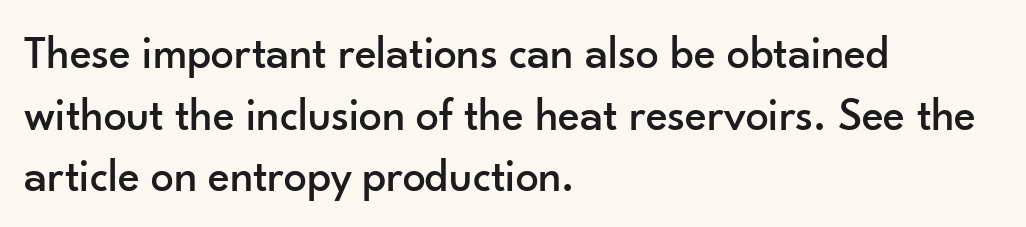
Q: Is the text italic (slanted)? A: No, it is upright.
Q: Is the typeface a serif or a sans-serif typeface? A: Sans-serif.
Q: Is the text underlined? A: No.
Q: How is the paragraph aligned? A: Left-aligned.
Q: Is the spacing between letters normal or unusually wide? A: Normal.
Q: Is the spacing between lines tight, normal or loose? A: Normal.
Q: Width (condensed, normal, or wide)? A: Normal.
Q: Stroke contrast? A: Low.
Q: x-height? A: Small.
Q: Monospaced? A: No.
